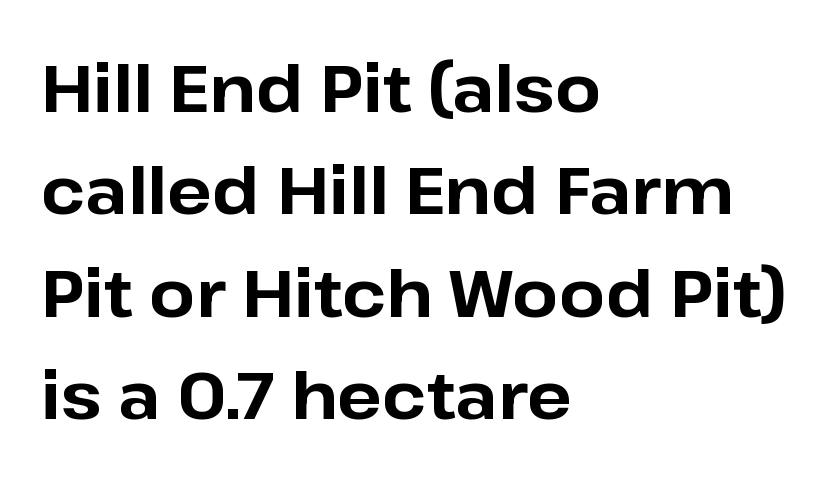
Q: Is the text bold? A: Yes.
Q: Is the text italic (slanted)? A: No, it is upright.
Q: Is the typeface a serif or a sans-serif typeface? A: Sans-serif.
Q: Is the text underlined? A: No.
Q: How is the paragraph aligned? A: Left-aligned.
Q: Is the spacing between letters normal or unusually wide? A: Normal.
Q: Is the spacing between lines tight, normal or loose? A: Normal.
Q: Width (condensed, normal, or wide)? A: Normal.
Q: Stroke contrast? A: Low.
Q: x-height? A: Medium.
Q: Monospaced? A: No.
